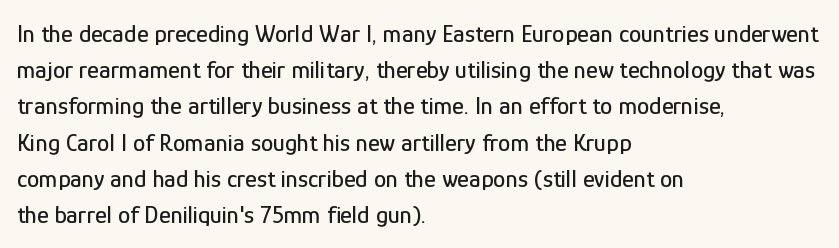
This sample keeps an unexceptional amount of space between lines. Characters follow at the spacing the type designer built in. Leftover space on each line is placed entirely after the last word. Nobody drew a line under any word here. The font's upright variant was chosen for this text.
